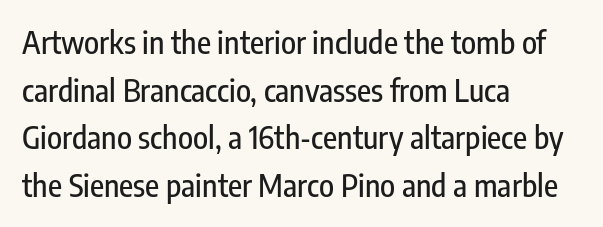
The image shows 31 px condensed sans-serif type, upright; set left-aligned, normal line spacing (1.54x), normal letter spacing, not underlined; low stroke contrast and a medium x-height.
